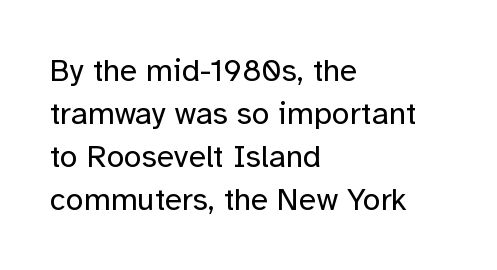
The image shows 32 px regular-weight sans-serif type, upright; set left-aligned, normal line spacing (1.34x), normal letter spacing, not underlined; low stroke contrast and a medium x-height.
